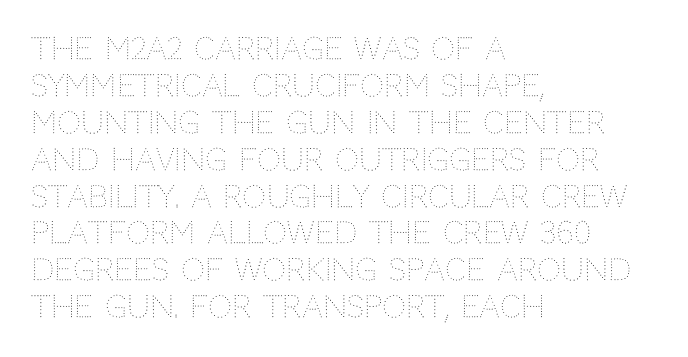
{"italic": "no", "bold": "no", "weight": "thin", "width": "normal", "stroke_contrast": "medium", "x_height": "large", "monospaced": "no", "underline": "no", "align": "left", "line_spacing_ratio": 1.23, "letter_spacing": "normal", "letter_spacing_em": 0.0, "glyph_px": 30}
